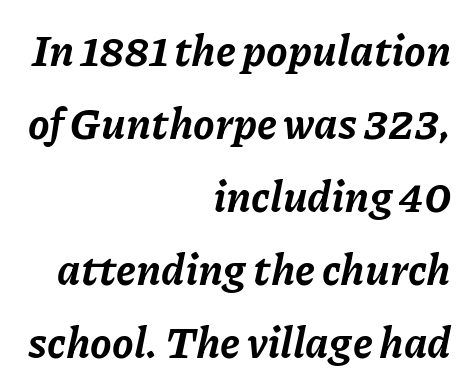
{"italic": "yes", "lean": "right", "slant_degrees": 11, "bold": "yes", "weight": "bold", "width": "normal", "stroke_contrast": "low", "x_height": "medium", "monospaced": "no", "underline": "no", "align": "right", "line_spacing": "normal", "line_spacing_ratio": 1.7, "letter_spacing": "normal", "letter_spacing_em": 0.0, "glyph_px": 43}
